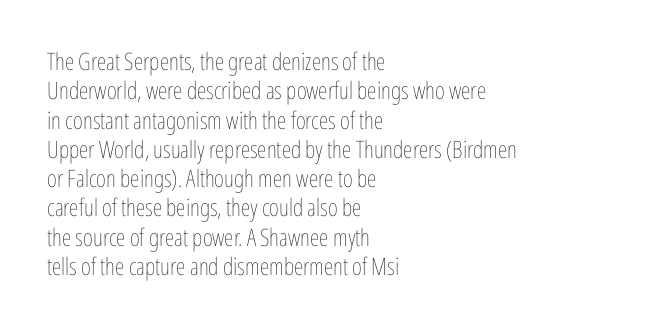
Q: Is the text bold? A: No.
Q: Is the text italic (slanted)? A: No, it is upright.
Q: Is the text underlined? A: No.
Q: How is the paragraph aligned? A: Left-aligned.
Q: Is the spacing between letters normal or unusually wide? A: Normal.
